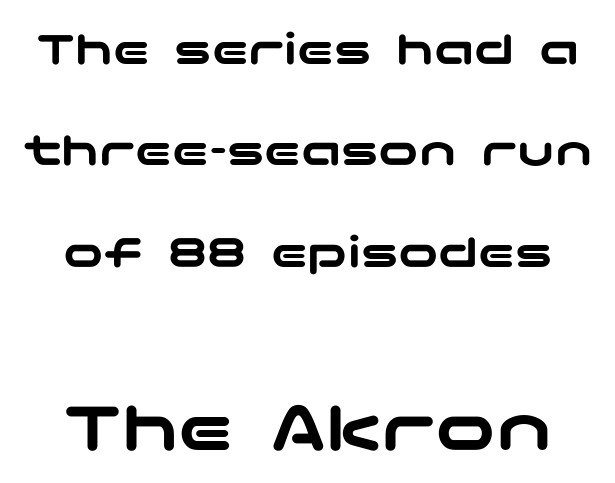
{"serif": "no", "italic": "no", "width": "wide", "stroke_contrast": "low", "x_height": "medium", "underline": "no", "line_spacing": "loose", "line_spacing_ratio": 2.03, "letter_spacing": "normal", "letter_spacing_em": 0.0, "larger_block": "second", "size_ratio": 1.5, "glyph_px": 75}
